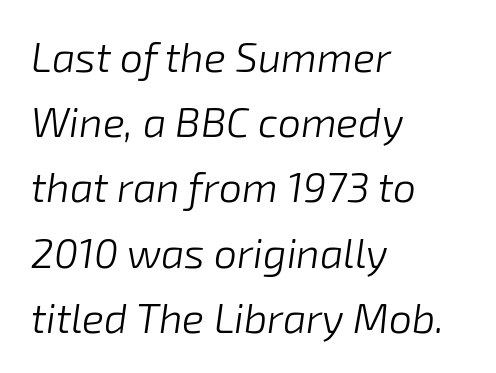
The image shows 41 px light type, italic (leaning right); set left-aligned, normal line spacing (1.59x), normal letter spacing, not underlined; low stroke contrast and a medium x-height.
